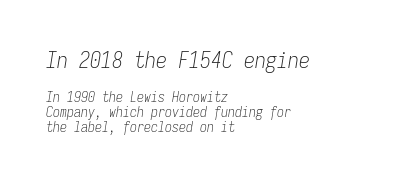
{"italic": "yes", "lean": "right", "slant_degrees": 9, "bold": "no", "underline": "no", "align": "left", "line_spacing": "tight", "line_spacing_ratio": 1.09, "letter_spacing": "normal", "letter_spacing_em": 0.0, "larger_block": "first", "size_ratio": 1.57, "glyph_px": 22}
